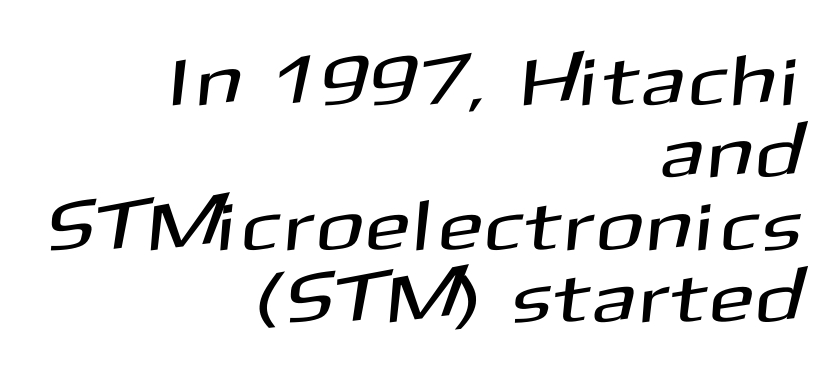
{"serif": "no", "width": "normal", "stroke_contrast": "medium", "x_height": "medium", "monospaced": "no", "underline": "no", "align": "right", "line_spacing": "tight", "line_spacing_ratio": 1.02, "glyph_px": 71}
